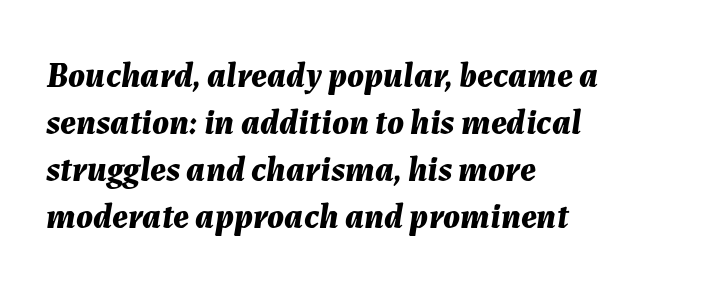
Q: Is the text bold? A: Yes.
Q: Is the text italic (slanted)? A: Yes, it leans right by about 7 degrees.
Q: Is the text underlined? A: No.
Q: How is the paragraph aligned? A: Left-aligned.
Q: Is the spacing between letters normal or unusually wide? A: Normal.
Q: Is the spacing between lines tight, normal or loose? A: Normal.
Q: Width (condensed, normal, or wide)? A: Normal.
Q: Stroke contrast? A: Medium.
Q: x-height? A: Medium.
Q: Monospaced? A: No.
